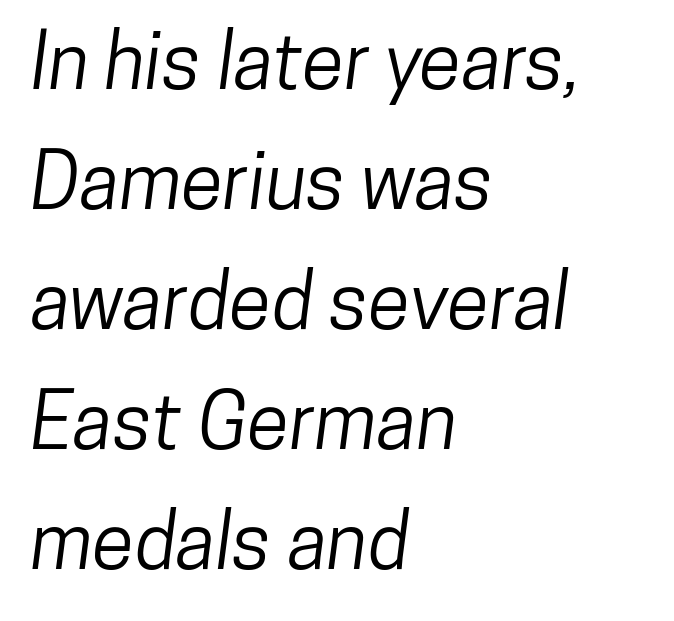
A typesetter would call this zero additional tracking. Type without underlining. A typesetter would label this face a sans. Horizontal alignment here is leftward, the default for most running prose. Varying glyph widths throughout — classic text-font behaviour. Each new line begins a customary step beneath the previous one.
